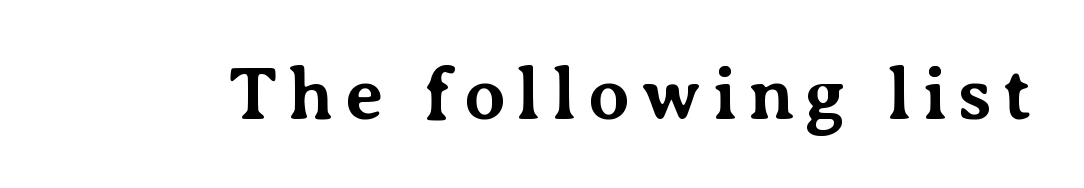
The image shows 74 px bold serif type, upright; set not underlined; medium stroke contrast and a medium x-height.
